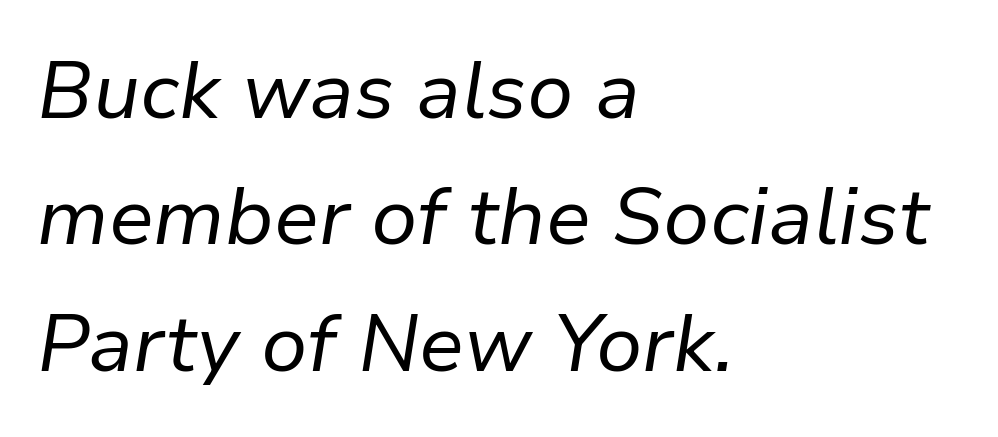
{"italic": "yes", "lean": "right", "slant_degrees": 9, "bold": "no", "weight": "regular", "width": "normal", "stroke_contrast": "low", "x_height": "medium", "monospaced": "no", "underline": "no", "align": "left", "line_spacing": "normal", "line_spacing_ratio": 1.58, "letter_spacing": "normal", "letter_spacing_em": 0.0, "glyph_px": 80}
